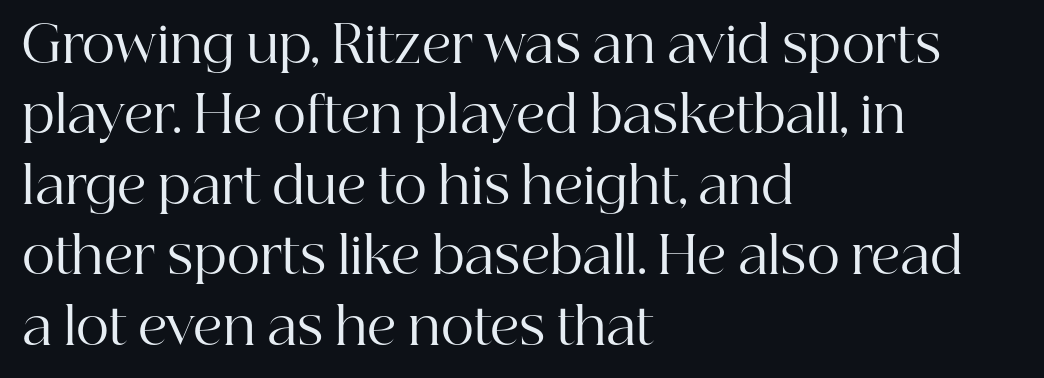
The image shows 51 px regular-weight serif type, upright; set left-aligned, normal line spacing (1.38x), normal letter spacing, not underlined; high stroke contrast and a medium x-height.
